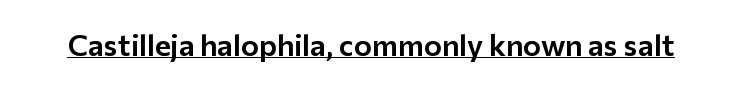
The image shows 30 px sans-serif type, upright; set normal letter spacing, underlined; low stroke contrast and a medium x-height.
